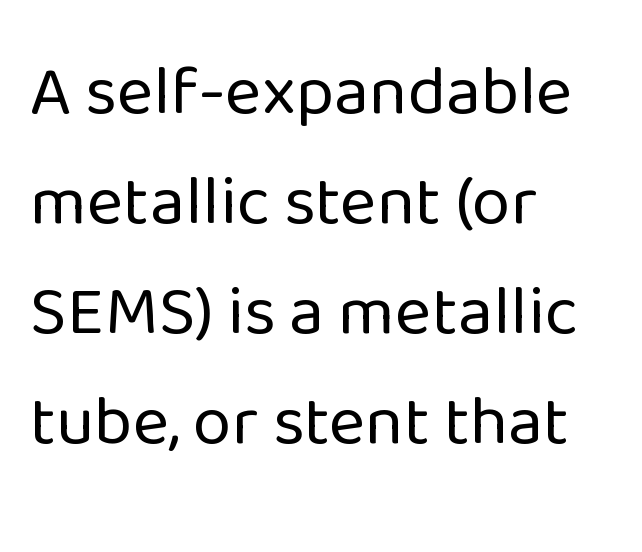
Nobody drew a line under any word here. Italic: no, the glyphs are upright roman. The setting favours the left margin, as ordinary paragraphs usually do. Does the leading feel generous? No, just average. Does extra space separate the letters? No, they use regular spacing. A typesetter would call this proportional, since set widths differ per character.
